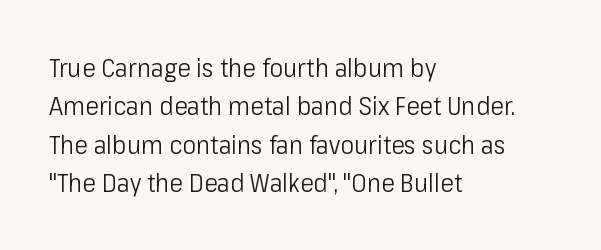
The image shows 26 px text type, upright; set left-aligned, normal line spacing (1.48x), normal letter spacing, not underlined.
